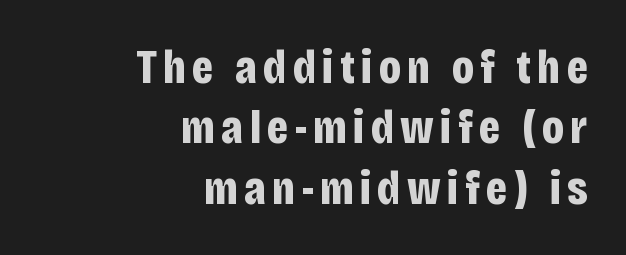
The axis of the letterforms is exactly vertical. Descenders hang freely into open space. Think of a printed novel: that variable character pitch is what you see here. You'd pick this weight for a headline — it's a proper bold. No feet cap the strokes, marking this as sans-serif type. Evenly set lines give the paragraph a standard silhouette.
